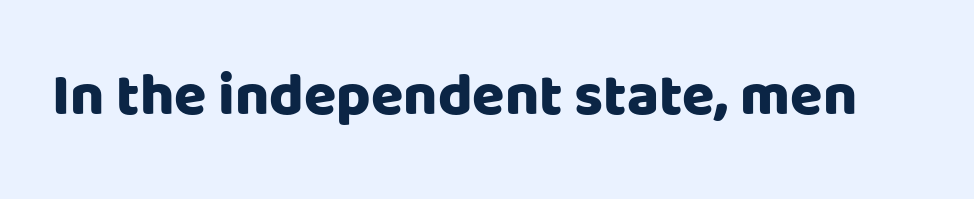
Q: Is the text bold? A: Yes.
Q: Is the text italic (slanted)? A: No, it is upright.
Q: Is the typeface a serif or a sans-serif typeface? A: Sans-serif.
Q: Is the text underlined? A: No.
Q: Is the spacing between letters normal or unusually wide? A: Normal.
Q: Width (condensed, normal, or wide)? A: Normal.
Q: Stroke contrast? A: Low.
Q: x-height? A: Large.
Q: Monospaced? A: No.
